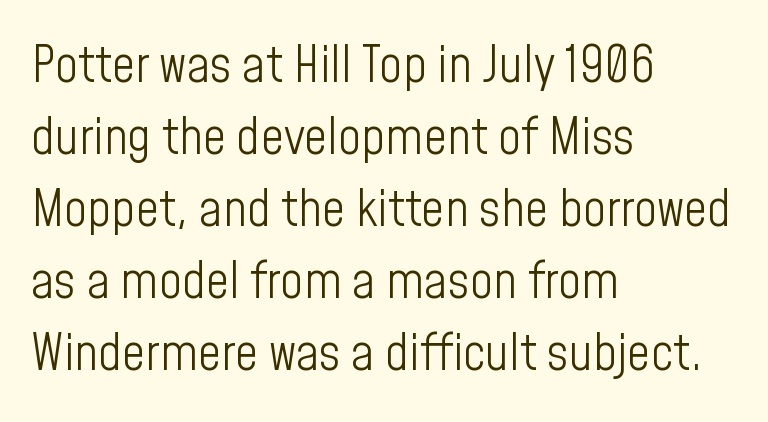
{"serif": "no", "italic": "no", "bold": "no", "weight": "light", "width": "condensed", "stroke_contrast": "low", "x_height": "medium", "monospaced": "no", "underline": "no", "align": "left", "line_spacing": "normal", "line_spacing_ratio": 1.41, "letter_spacing": "normal", "letter_spacing_em": 0.0, "glyph_px": 51}
